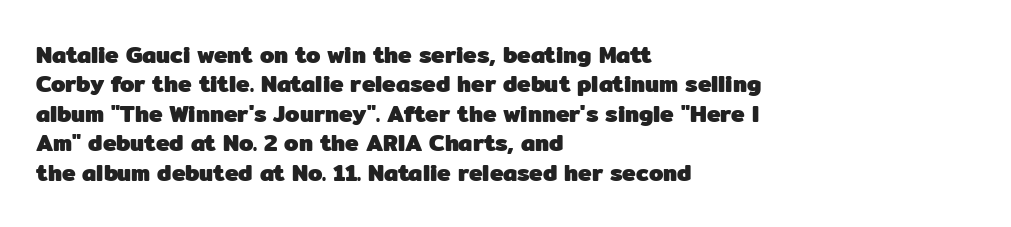
In terms of posture, this sample is upright. Whoever set this chose a conventional vertical rhythm. The space directly below the letters is spotless. A typesetter would call this zero additional tracking.
